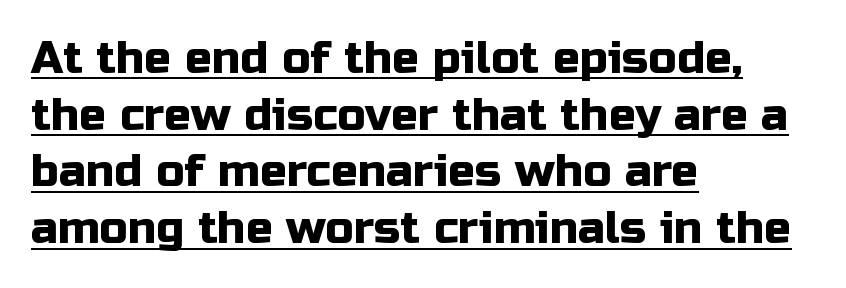
Q: Is the text italic (slanted)? A: No, it is upright.
Q: Is the typeface a serif or a sans-serif typeface? A: Sans-serif.
Q: Is the text underlined? A: Yes.
Q: How is the paragraph aligned? A: Left-aligned.
Q: Is the spacing between letters normal or unusually wide? A: Normal.
Q: Is the spacing between lines tight, normal or loose? A: Normal.
Q: Width (condensed, normal, or wide)? A: Normal.
Q: Stroke contrast? A: Low.
Q: x-height? A: Medium.
Q: Monospaced? A: No.
